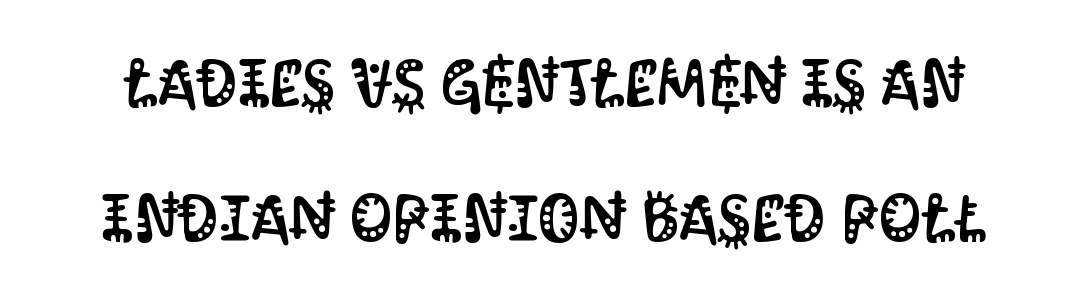
Q: Is the text italic (slanted)? A: No, it is upright.
Q: Is the typeface a serif or a sans-serif typeface? A: Sans-serif.
Q: Is the text underlined? A: No.
Q: Is the spacing between letters normal or unusually wide? A: Normal.
Q: Is the spacing between lines tight, normal or loose? A: Loose.
Q: Width (condensed, normal, or wide)? A: Condensed.
Q: Stroke contrast? A: Medium.
Q: x-height? A: Large.
Q: Monospaced? A: No.
